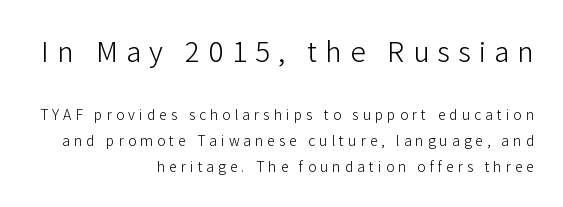
{"serif": "no", "italic": "no", "bold": "no", "weight": "light", "width": "normal", "stroke_contrast": "low", "x_height": "medium", "monospaced": "no", "underline": "no", "align": "right", "line_spacing_ratio": 1.85, "letter_spacing": "wide", "letter_spacing_em": 0.29, "larger_block": "first", "size_ratio": 2.0, "glyph_px": 28}
